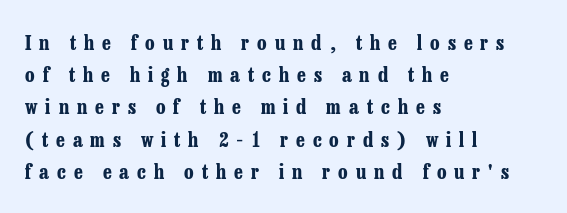
The image shows 20 px bold type, upright; set left-aligned, normal line spacing (1.61x), unusually wide letter spacing (+0.4 em), not underlined.
